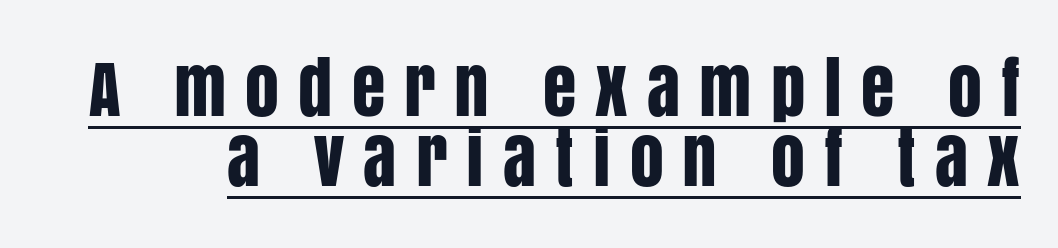
Q: Is the text italic (slanted)? A: No, it is upright.
Q: Is the typeface a serif or a sans-serif typeface? A: Sans-serif.
Q: Is the text underlined? A: Yes.
Q: Is the spacing between letters normal or unusually wide? A: Unusually wide.
Q: Is the spacing between lines tight, normal or loose? A: Tight.
Q: Width (condensed, normal, or wide)? A: Condensed.
Q: Stroke contrast? A: Low.
Q: x-height? A: Large.
Q: Monospaced? A: No.
